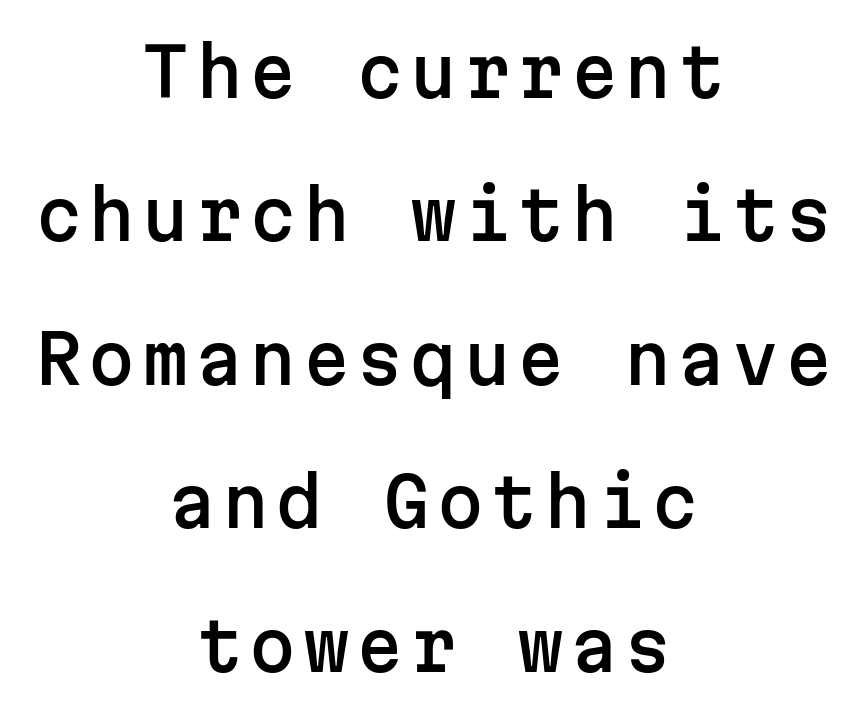
Q: Is the text italic (slanted)? A: No, it is upright.
Q: Is the typeface a serif or a sans-serif typeface? A: Sans-serif.
Q: Is the text underlined? A: No.
Q: How is the paragraph aligned? A: Centered.
Q: Is the spacing between lines tight, normal or loose? A: Loose.
Q: Width (condensed, normal, or wide)? A: Normal.
Q: Stroke contrast? A: Low.
Q: x-height? A: Medium.
Q: Monospaced? A: Yes.
